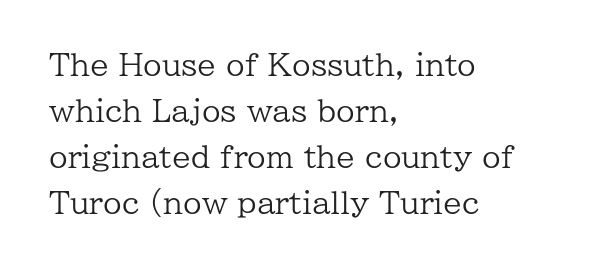
The image shows 30 px regular-weight serif type, upright; set left-aligned, normal line spacing (1.53x), normal letter spacing, not underlined; low stroke contrast and a medium x-height.
